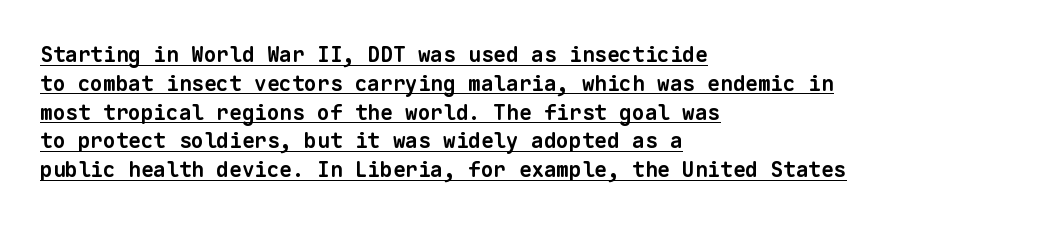
Q: Is the text bold? A: Yes.
Q: Is the text underlined? A: Yes.
Q: How is the paragraph aligned? A: Left-aligned.
Q: Is the spacing between letters normal or unusually wide? A: Normal.
Q: Is the spacing between lines tight, normal or loose? A: Normal.
